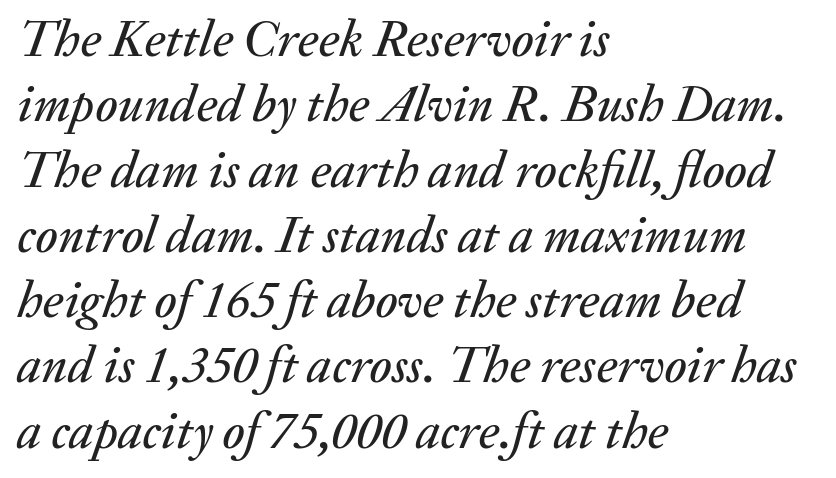
Q: Is the text italic (slanted)? A: Yes, it leans right by about 20 degrees.
Q: Is the text underlined? A: No.
Q: How is the paragraph aligned? A: Left-aligned.
Q: Is the spacing between letters normal or unusually wide? A: Normal.
Q: Is the spacing between lines tight, normal or loose? A: Normal.
Q: Width (condensed, normal, or wide)? A: Normal.
Q: Stroke contrast? A: Medium.
Q: x-height? A: Medium.
Q: Monospaced? A: No.
